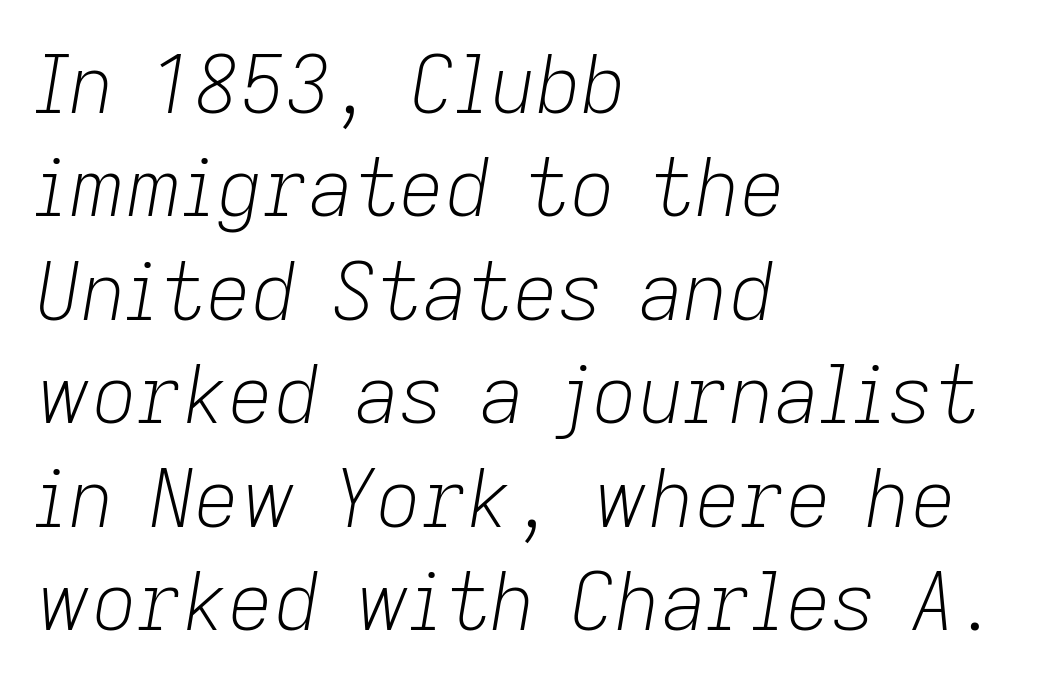
Q: Is the text bold? A: No.
Q: Is the text italic (slanted)? A: Yes, it leans right by about 9 degrees.
Q: Is the text underlined? A: No.
Q: How is the paragraph aligned? A: Left-aligned.
Q: Is the spacing between letters normal or unusually wide? A: Normal.
Q: Is the spacing between lines tight, normal or loose? A: Normal.
Q: Width (condensed, normal, or wide)? A: Normal.
Q: Stroke contrast? A: Low.
Q: x-height? A: Medium.
Q: Monospaced? A: No.
